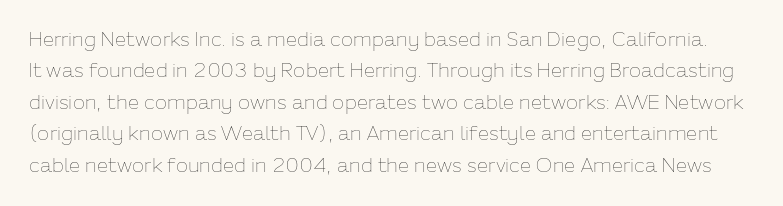
Is there any slant? The stems are plumb. Honestly, the letter spacing is just normal — you wouldn't notice it. The characters are drawn with everyday or finer stroke widths. Regarding leading, the lines here are spaced in the standard way. Underline: absent.
